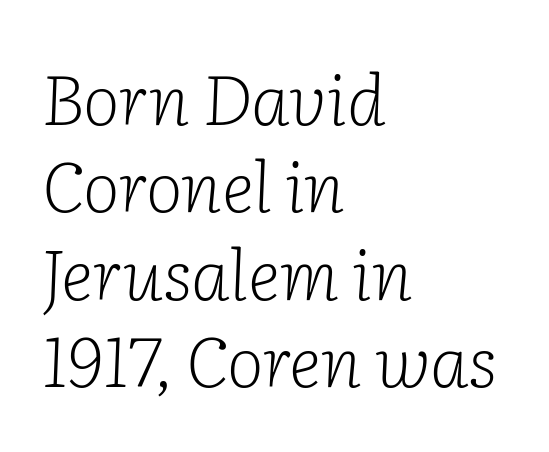
Q: Is the text bold? A: No.
Q: Is the text italic (slanted)? A: Yes, it leans right by about 2 degrees.
Q: Is the typeface a serif or a sans-serif typeface? A: Serif.
Q: Is the text underlined? A: No.
Q: How is the paragraph aligned? A: Left-aligned.
Q: Is the spacing between letters normal or unusually wide? A: Normal.
Q: Is the spacing between lines tight, normal or loose? A: Normal.
Q: Width (condensed, normal, or wide)? A: Normal.
Q: Stroke contrast? A: Low.
Q: x-height? A: Medium.
Q: Monospaced? A: No.
